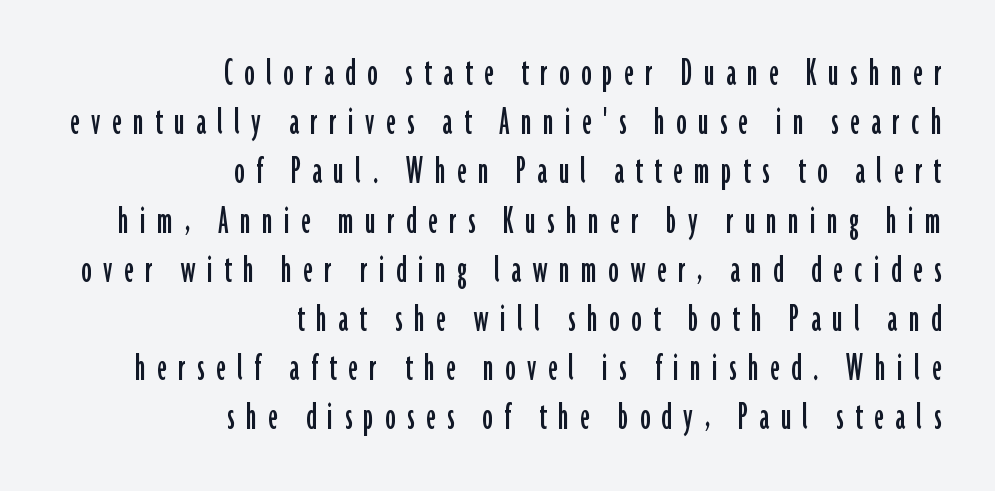
Q: Is the text italic (slanted)? A: No, it is upright.
Q: Is the typeface a serif or a sans-serif typeface? A: Sans-serif.
Q: Is the text underlined? A: No.
Q: How is the paragraph aligned? A: Right-aligned.
Q: Is the spacing between letters normal or unusually wide? A: Unusually wide.
Q: Width (condensed, normal, or wide)? A: Condensed.
Q: Stroke contrast? A: Low.
Q: x-height? A: Medium.
Q: Monospaced? A: No.
